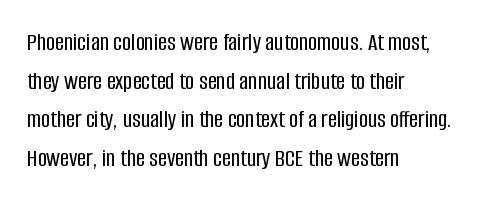
The image shows 25 px text type, upright; set left-aligned, normal line spacing (1.55x), normal letter spacing, not underlined.
